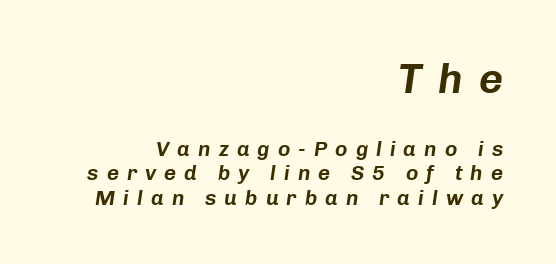
The image shows 42 px text type, italic (leaning right); set right-aligned, line spacing 1.17x, unusually wide letter spacing (+0.38 em), not underlined; the first (top) block is 2.0x larger; low stroke contrast and a medium x-height.
